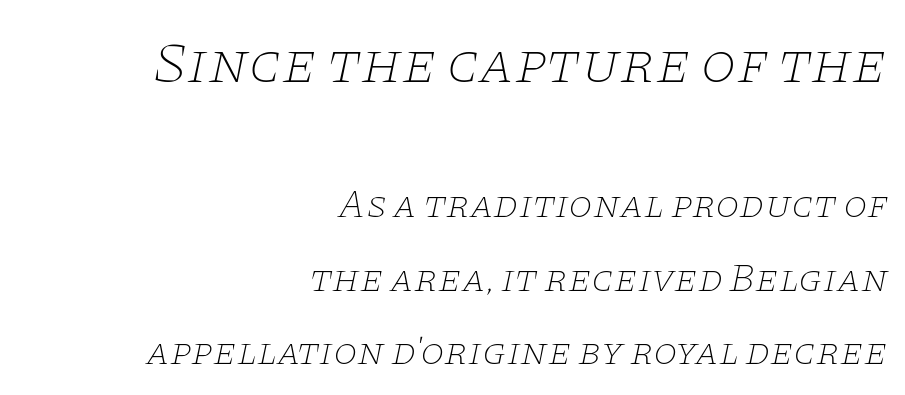
{"serif": "yes", "italic": "yes", "lean": "right", "slant_degrees": 11, "bold": "no", "weight": "thin", "width": "wide", "stroke_contrast": "low", "x_height": "large", "monospaced": "no", "underline": "no", "align": "right", "line_spacing_ratio": 1.89, "letter_spacing": "normal", "letter_spacing_em": 0.0, "larger_block": "first", "size_ratio": 1.49, "glyph_px": 58}
